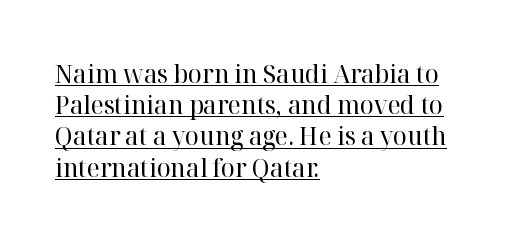
The image shows 26 px text type, upright; set left-aligned, line spacing 1.2x, normal letter spacing, underlined.
